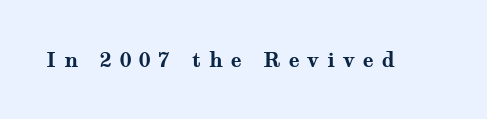
{"italic": "no", "bold": "yes", "underline": "no", "letter_spacing": "wide", "letter_spacing_em": 0.4, "glyph_px": 20}
